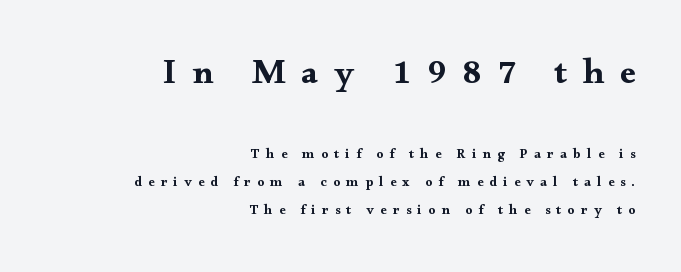
{"serif": "yes", "italic": "no", "width": "wide", "stroke_contrast": "medium", "x_height": "small", "monospaced": "no", "underline": "no", "align": "right", "line_spacing": "loose", "line_spacing_ratio": 1.98, "letter_spacing": "wide", "letter_spacing_em": 0.44, "larger_block": "first", "size_ratio": 2.5, "glyph_px": 35}
